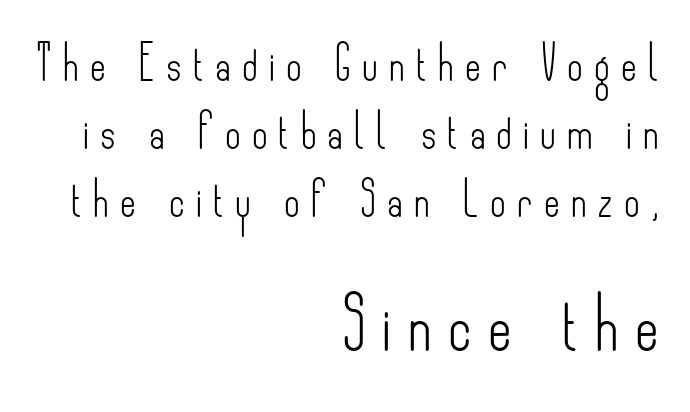
Q: Is the text bold? A: No.
Q: Is the text italic (slanted)? A: No, it is upright.
Q: Is the typeface a serif or a sans-serif typeface? A: Sans-serif.
Q: Is the text underlined? A: No.
Q: How is the paragraph aligned? A: Right-aligned.
Q: Is the spacing between letters normal or unusually wide? A: Unusually wide.
Q: Is the spacing between lines tight, normal or loose? A: Loose.
Q: Which block of text is set in a larger size, the first (top) or the second (bottom)? A: The second (bottom) one.
Q: Width (condensed, normal, or wide)? A: Condensed.
Q: Stroke contrast? A: Low.
Q: x-height? A: Small.
Q: Monospaced? A: No.
